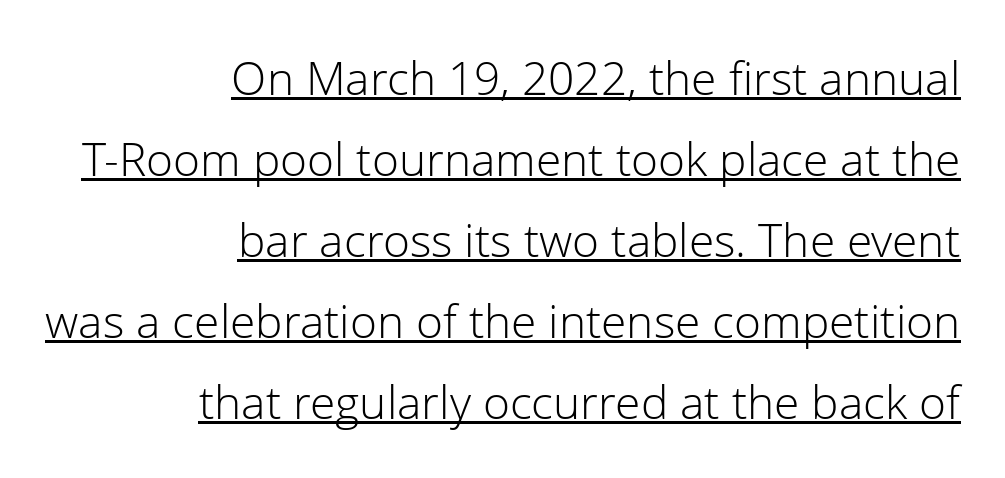
{"serif": "no", "italic": "no", "bold": "no", "weight": "light", "width": "normal", "stroke_contrast": "low", "x_height": "medium", "monospaced": "no", "underline": "yes", "align": "right", "line_spacing_ratio": 1.76, "letter_spacing": "normal", "letter_spacing_em": 0.0, "glyph_px": 46}
